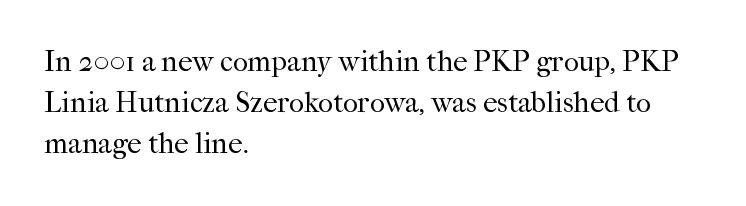
The image shows 29 px regular-weight serif type, upright; set left-aligned, normal line spacing (1.42x), normal letter spacing, not underlined; high stroke contrast and a medium x-height.
